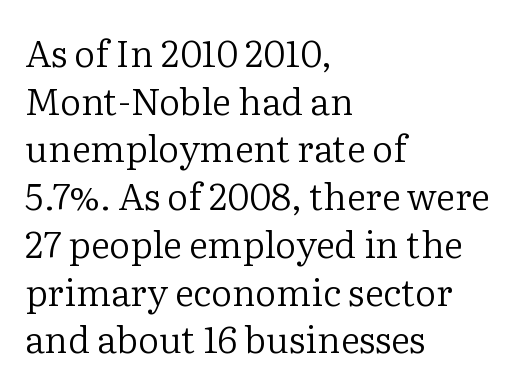
Underlining? Definitely not there. If you measured baseline to baseline, you'd find a middling distance. Looks like regular typesetting: each glyph gets only the width it needs. Regarding serifs, this sample has them. These lines were composed using upright roman letters. Line starts are locked; line ends wander.
